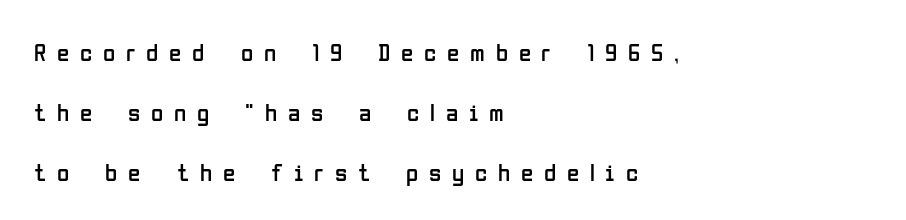
{"italic": "no", "bold": "no", "underline": "no", "align": "left", "line_spacing": "loose", "line_spacing_ratio": 2.4, "letter_spacing": "wide", "letter_spacing_em": 0.43, "glyph_px": 25}
